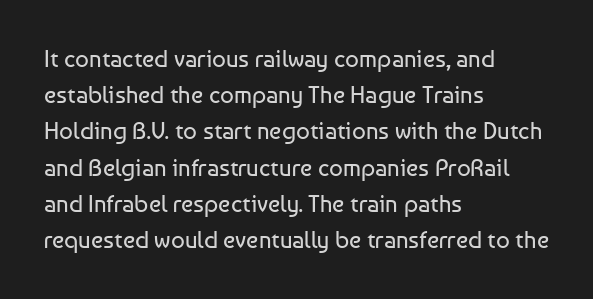
The image shows 24 px text type, upright; set left-aligned, normal line spacing (1.51x), normal letter spacing, not underlined.
